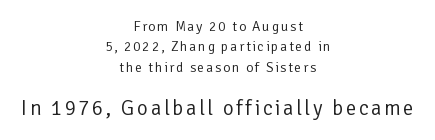
The image shows 21 px text type, upright; set centered, normal line spacing (1.46x), not underlined; the second (bottom) block is 1.5x larger.
